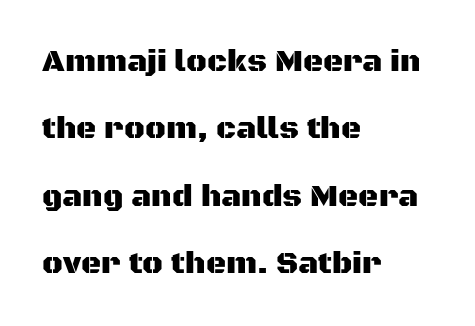
{"serif": "no", "italic": "no", "width": "normal", "stroke_contrast": "medium", "x_height": "large", "monospaced": "no", "underline": "no", "align": "left", "line_spacing": "loose", "line_spacing_ratio": 2.17, "letter_spacing": "normal", "letter_spacing_em": 0.0, "glyph_px": 31}
